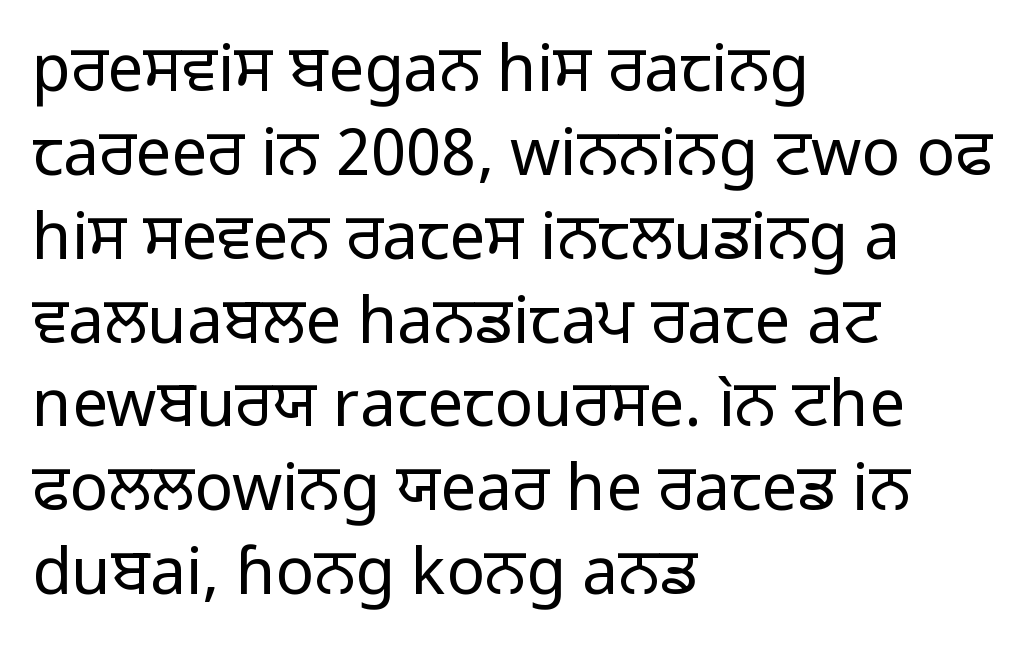
The image shows 64 px regular-weight sans-serif type, upright; set left-aligned, normal line spacing (1.31x), normal letter spacing, not underlined; low stroke contrast and a medium x-height.
